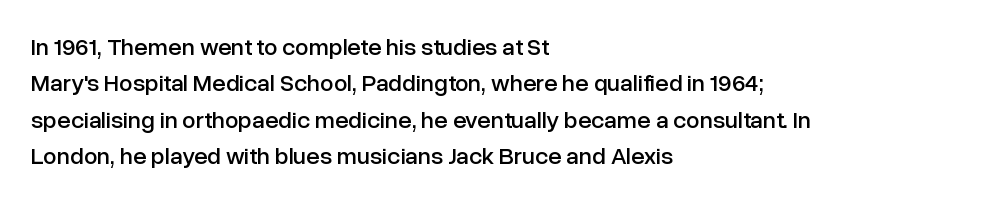
The image shows 24 px text type, upright; set left-aligned, normal line spacing (1.52x), normal letter spacing, not underlined.
